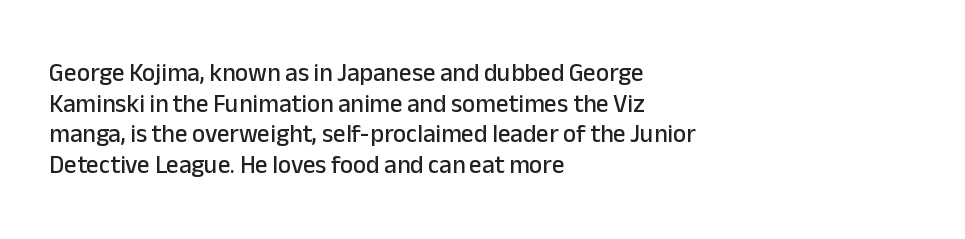
The image shows 25 px text type, upright; set left-aligned, line spacing 1.23x, normal letter spacing, not underlined.
